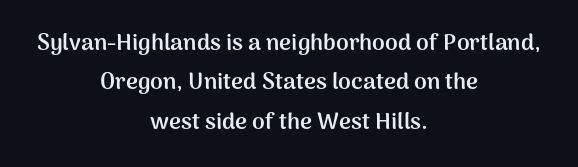
The image shows 23 px bold type, upright; set centered, line spacing 1.71x, normal letter spacing, not underlined.
